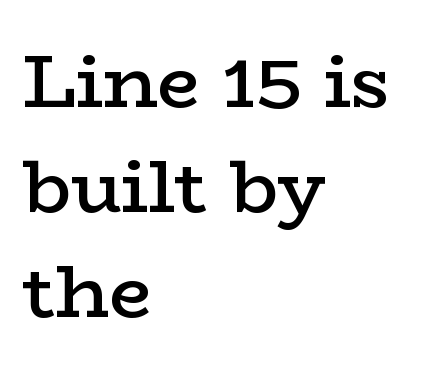
Each word holds together tightly as a unit, with standard inter-letter gaps. A somewhat darkened texture: the type is semibold rather than bold. The type sits square on the baseline with zero lean. The passage shown stacks its lines at a standard gap. Alignment: flush left.
